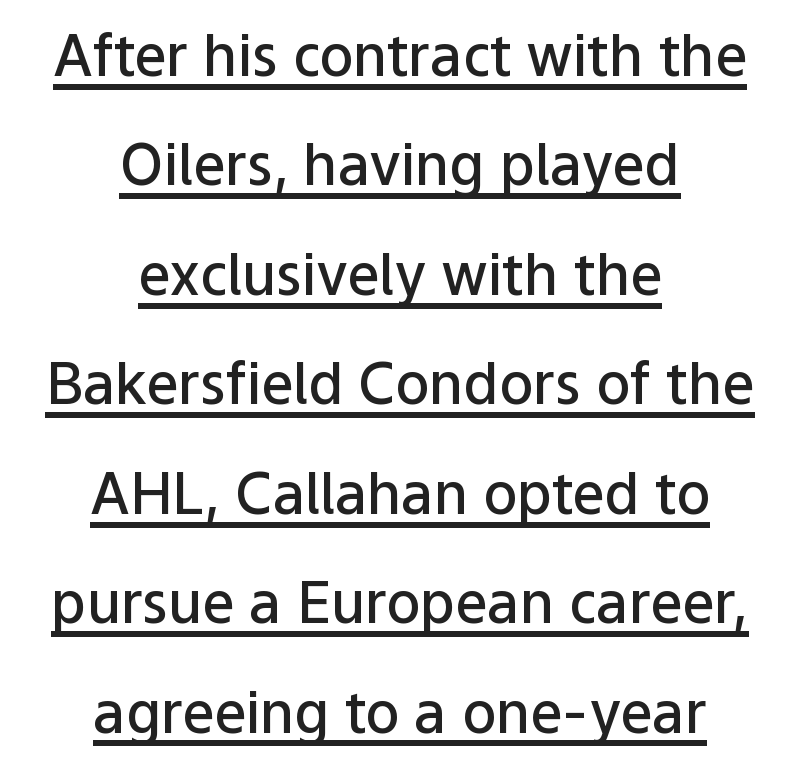
The image shows 57 px semibold sans-serif type, upright; set centered, loose line spacing (1.92x), normal letter spacing, underlined; low stroke contrast and a medium x-height.
